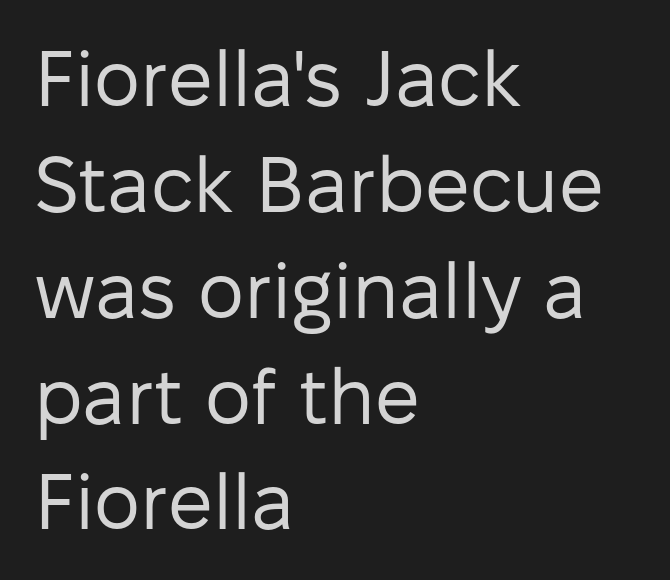
Weight class: somewhere from thin through regular. Typographically, this falls in the sans-serif category. The setting favours the left margin, as ordinary paragraphs usually do. A typesetter would call this proportional, since set widths differ per character. Each word holds together tightly as a unit, with standard inter-letter gaps.
